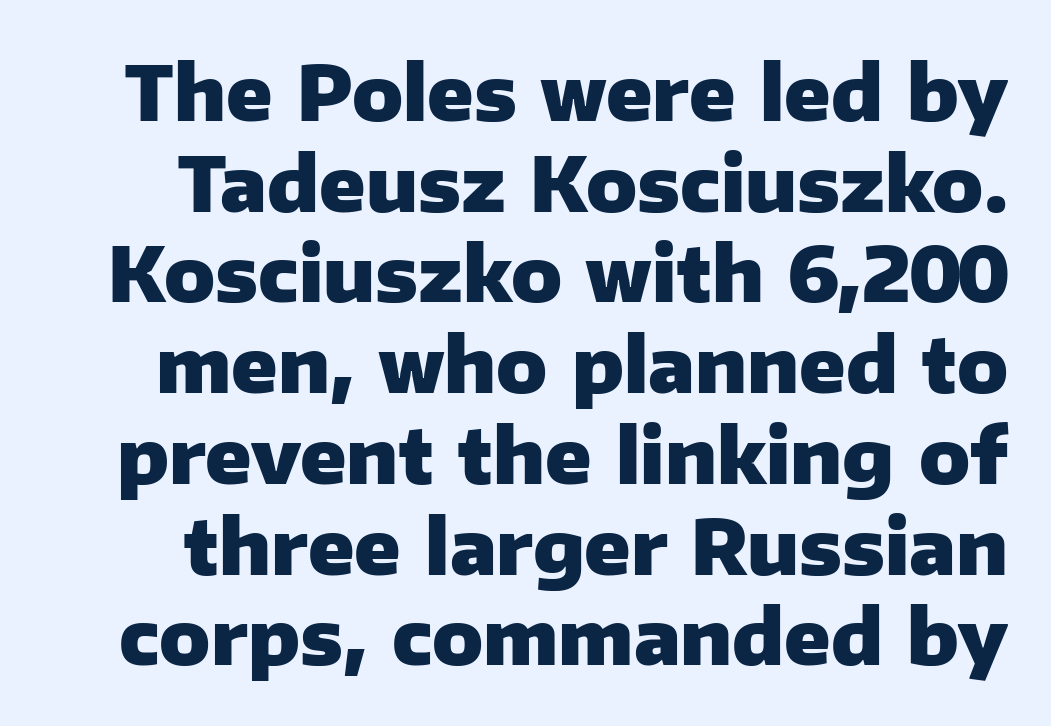
Check where the strokes stop: nothing finishes them off — pure sans. The rendering uses natural spacing where letterforms have individual widths. Every stem runs plumb, perpendicular to the baseline. Set as a true bold cut, around the 700 mark. A bare baseline throughout the passage. How are the letters spaced? Ordinarily, with no added tracking.
